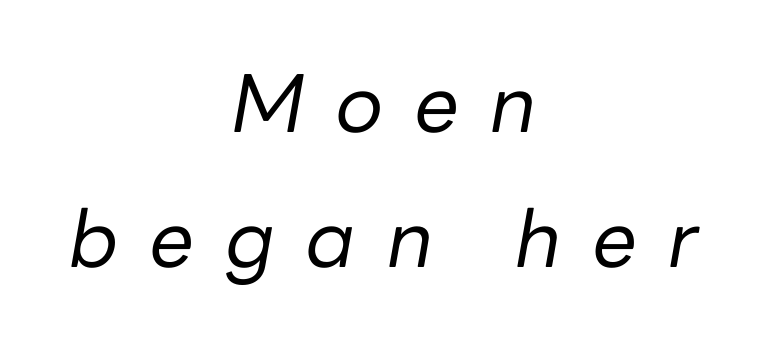
Q: Is the text bold? A: No.
Q: Is the text italic (slanted)? A: Yes, it leans right by about 10 degrees.
Q: Is the text underlined? A: No.
Q: How is the paragraph aligned? A: Centered.
Q: Is the spacing between letters normal or unusually wide? A: Unusually wide.
Q: Width (condensed, normal, or wide)? A: Normal.
Q: Stroke contrast? A: Low.
Q: x-height? A: Medium.
Q: Monospaced? A: No.
